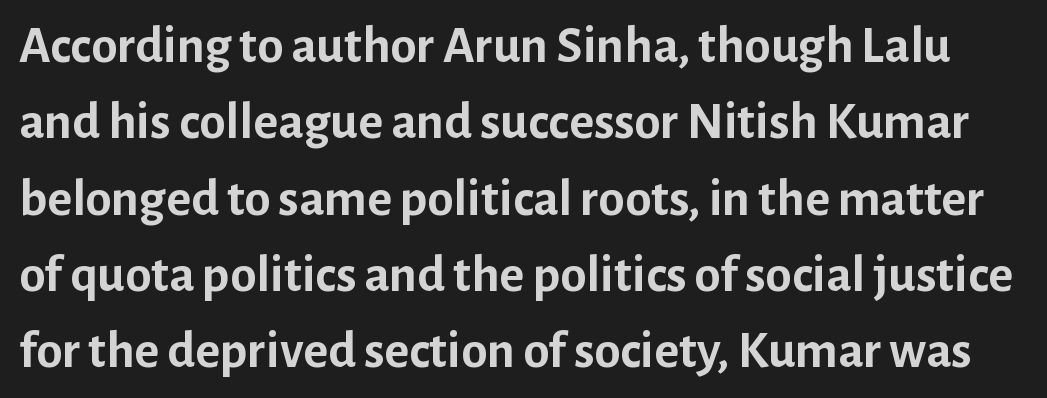
{"serif": "no", "italic": "no", "bold": "yes", "weight": "semibold", "width": "normal", "stroke_contrast": "low", "x_height": "medium", "monospaced": "no", "underline": "no", "line_spacing": "normal", "line_spacing_ratio": 1.44, "letter_spacing": "normal", "letter_spacing_em": 0.0, "glyph_px": 53}
